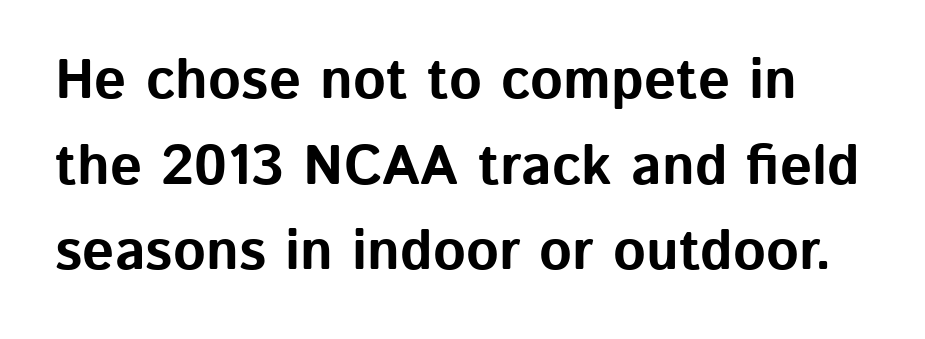
The image shows 56 px bold sans-serif type, upright; set normal line spacing (1.53x), normal letter spacing, not underlined; low stroke contrast and a medium x-height.
